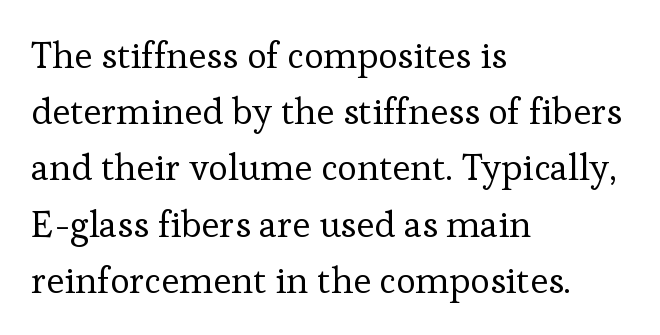
Nothing unusual about the tracking: characters are spaced as the font intends. Caption: multi-line text, flush left, ragged right. Caption: face not bold, strokes unweighted. Serif or sans? Serif — the stroke terminals have little feet. Letters rest on an invisible, unmarked baseline. A typesetter would call this proportional, since set widths differ per character.
